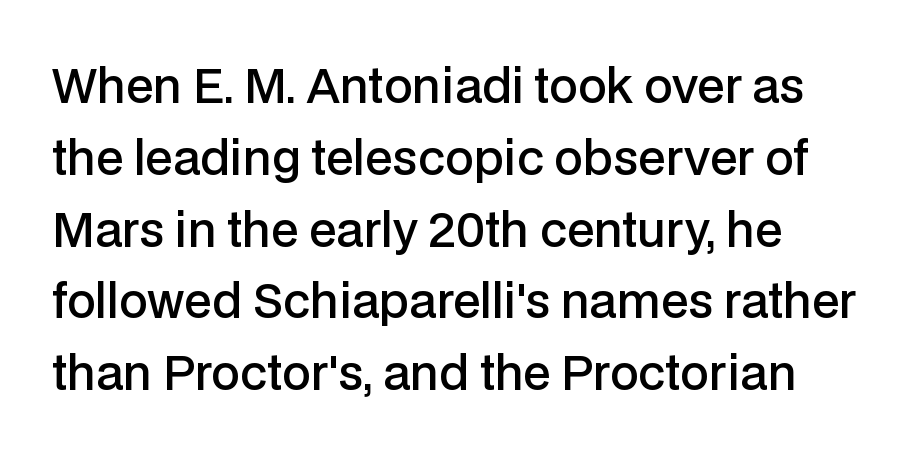
{"serif": "no", "italic": "no", "bold": "semi", "weight": "semibold", "width": "normal", "stroke_contrast": "low", "x_height": "medium", "monospaced": "no", "underline": "no", "line_spacing": "normal", "line_spacing_ratio": 1.56, "letter_spacing": "normal", "letter_spacing_em": 0.0, "glyph_px": 46}
